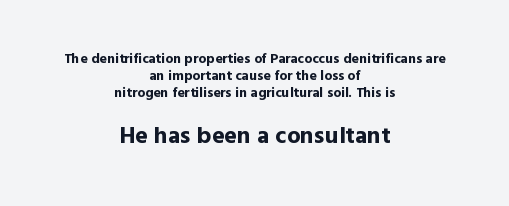
{"italic": "no", "bold": "yes", "underline": "no", "align": "center", "line_spacing_ratio": 1.2, "letter_spacing": "normal", "letter_spacing_em": 0.0, "larger_block": "second", "size_ratio": 1.71, "glyph_px": 24}
